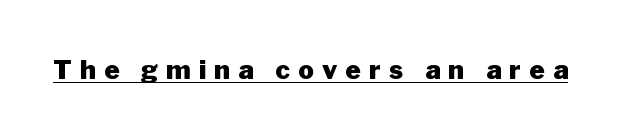
Q: Is the text bold? A: Yes.
Q: Is the text italic (slanted)? A: No, it is upright.
Q: Is the text underlined? A: Yes.
Q: Is the spacing between letters normal or unusually wide? A: Unusually wide.
